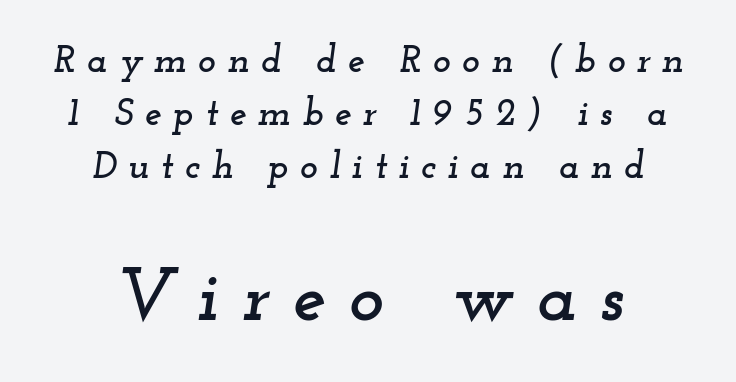
Q: Is the text italic (slanted)? A: Yes, it leans right by about 12 degrees.
Q: Is the typeface a serif or a sans-serif typeface? A: Serif.
Q: Is the text underlined? A: No.
Q: How is the paragraph aligned? A: Centered.
Q: Is the spacing between letters normal or unusually wide? A: Unusually wide.
Q: Is the spacing between lines tight, normal or loose? A: Normal.
Q: Which block of text is set in a larger size, the first (top) or the second (bottom)? A: The second (bottom) one.
Q: Width (condensed, normal, or wide)? A: Wide.
Q: Stroke contrast? A: Low.
Q: x-height? A: Small.
Q: Monospaced? A: No.
